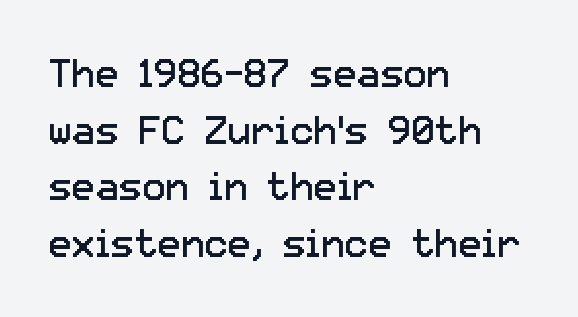
The image shows 39 px regular-weight sans-serif type, upright; set left-aligned, normal line spacing (1.45x), normal letter spacing, not underlined; low stroke contrast and a medium x-height.
